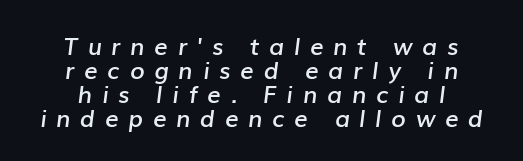
Slanted lettering throughout. On the weight axis this lands at semibold, roughly 600. The passage shown is not underscored anywhere. Substantial extra tracking has been applied to these lines. In CSS terms this would be text-align: center. Leading is clearly below the norm, producing a dense column.
